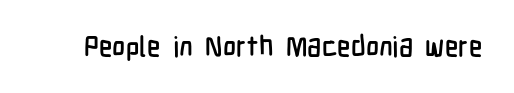
Q: Is the text italic (slanted)? A: No, it is upright.
Q: Is the typeface a serif or a sans-serif typeface? A: Sans-serif.
Q: Is the text underlined? A: No.
Q: Is the spacing between letters normal or unusually wide? A: Normal.
Q: Width (condensed, normal, or wide)? A: Condensed.
Q: Stroke contrast? A: Low.
Q: x-height? A: Medium.
Q: Monospaced? A: No.
